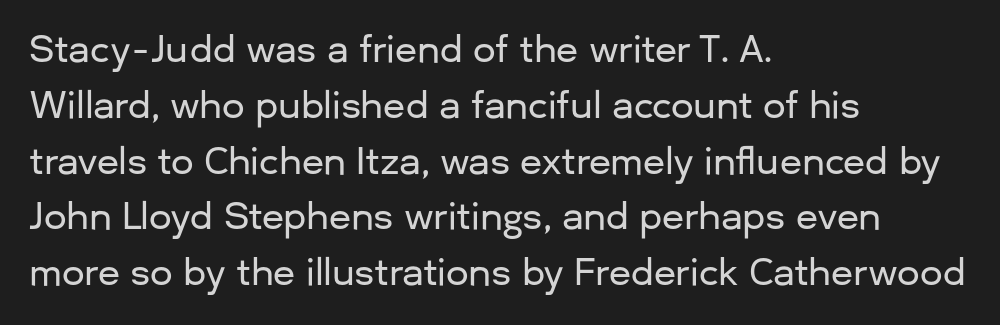
A typesetter would call this proportional, since set widths differ per character. Which margin do the lines hug? The left one — the right edge is uneven. Words appear dense and cohesive because spacing is normal. No feet cap the strokes, marking this as sans-serif type. This sample keeps an unexceptional amount of space between lines.
